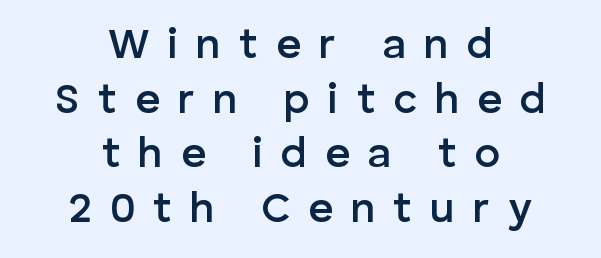
{"serif": "no", "italic": "no", "bold": "semi", "weight": "semibold", "width": "normal", "stroke_contrast": "low", "x_height": "medium", "monospaced": "no", "underline": "no", "align": "center", "line_spacing": "normal", "line_spacing_ratio": 1.27, "letter_spacing": "wide", "letter_spacing_em": 0.41, "glyph_px": 43}
